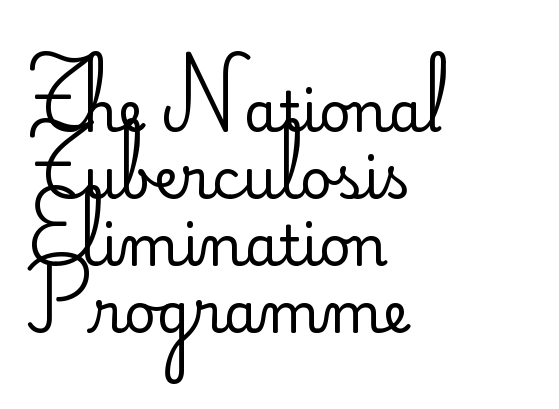
Words appear dense and cohesive because spacing is normal. Does the type have serifs? No, each stem ends abruptly. Summary of weight: not heavy and not bold. Nobody drew a line under any word here. Does the lettering tilt? It doesn't — this is upright.
